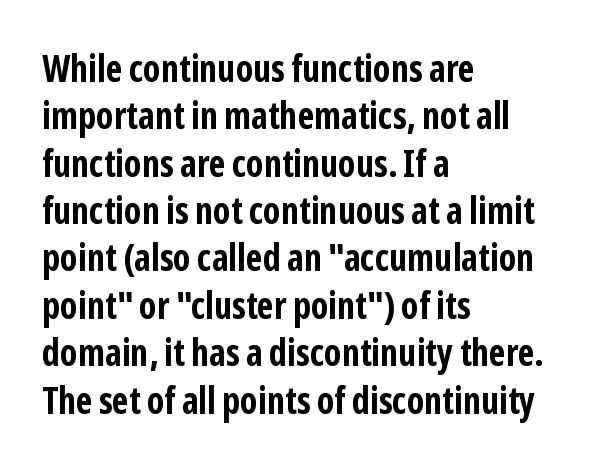
The paragraph has a hard left edge and a soft right edge. Here the designer chose a conventional face with non-uniform glyph widths. The passage shown has conventional tracking throughout. Each new line begins a customary step beneath the previous one.
